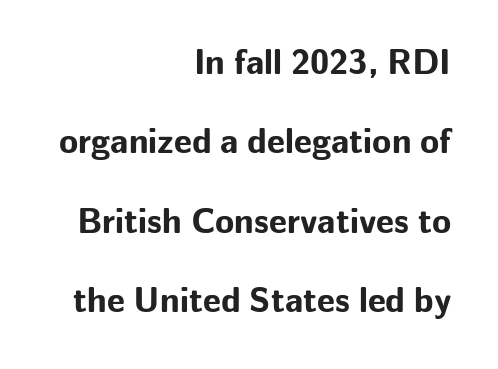
Q: Is the text bold? A: Yes.
Q: Is the text italic (slanted)? A: No, it is upright.
Q: Is the typeface a serif or a sans-serif typeface? A: Sans-serif.
Q: Is the text underlined? A: No.
Q: How is the paragraph aligned? A: Right-aligned.
Q: Is the spacing between letters normal or unusually wide? A: Normal.
Q: Is the spacing between lines tight, normal or loose? A: Loose.
Q: Width (condensed, normal, or wide)? A: Normal.
Q: Stroke contrast? A: Low.
Q: x-height? A: Medium.
Q: Monospaced? A: No.
